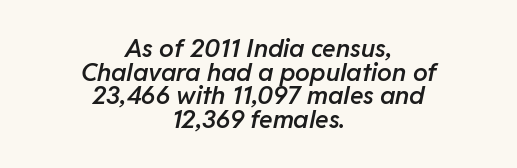
The passage shown leans; its letterforms are oblique. Notice how the passage keeps no hard edge, just a central spine. No extra tracking has been applied to these lines. Horizontal bands of white between lines are thin slivers. Bare-footed words on every line.
